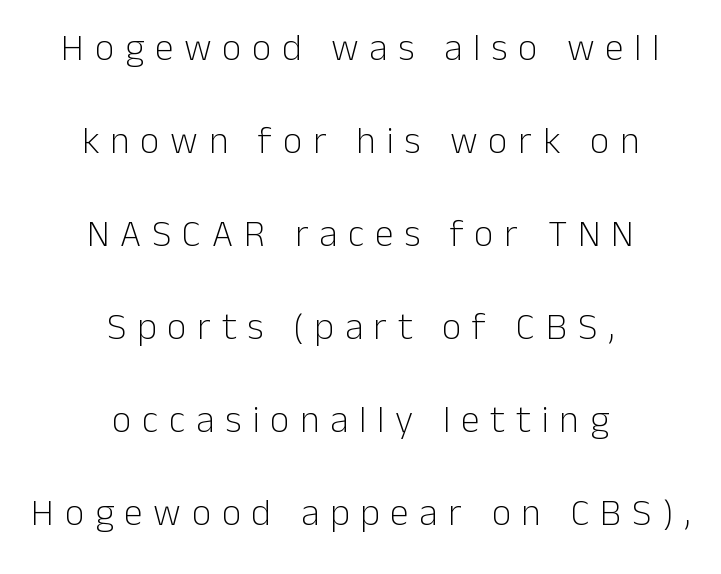
Q: Is the text bold? A: No.
Q: Is the text italic (slanted)? A: No, it is upright.
Q: Is the typeface a serif or a sans-serif typeface? A: Sans-serif.
Q: Is the text underlined? A: No.
Q: How is the paragraph aligned? A: Centered.
Q: Is the spacing between letters normal or unusually wide? A: Unusually wide.
Q: Is the spacing between lines tight, normal or loose? A: Loose.
Q: Width (condensed, normal, or wide)? A: Normal.
Q: Stroke contrast? A: Low.
Q: x-height? A: Medium.
Q: Monospaced? A: No.
